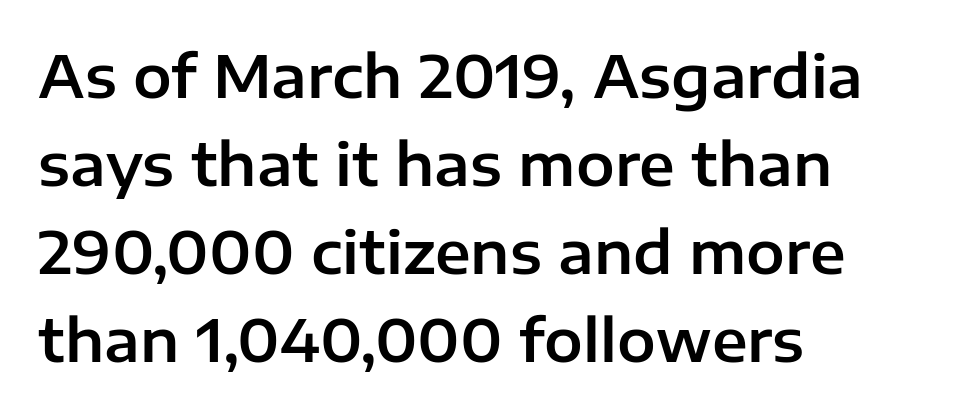
The image shows 58 px sans-serif type, upright; set left-aligned, normal line spacing (1.52x), normal letter spacing, not underlined; low stroke contrast and a medium x-height.
